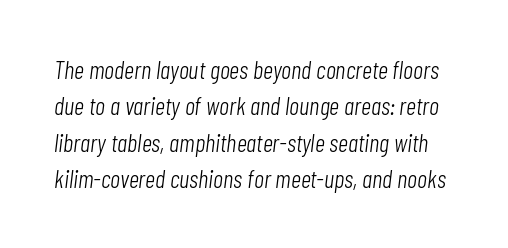
The image shows 25 px text type, italic (leaning right); set normal line spacing (1.46x), normal letter spacing, not underlined.
